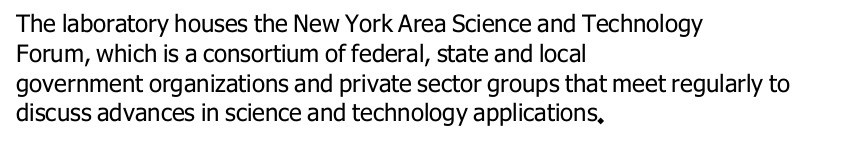
{"italic": "no", "bold": "no", "underline": "no", "align": "left", "line_spacing_ratio": 1.24, "letter_spacing": "normal", "letter_spacing_em": 0.0, "glyph_px": 24}
